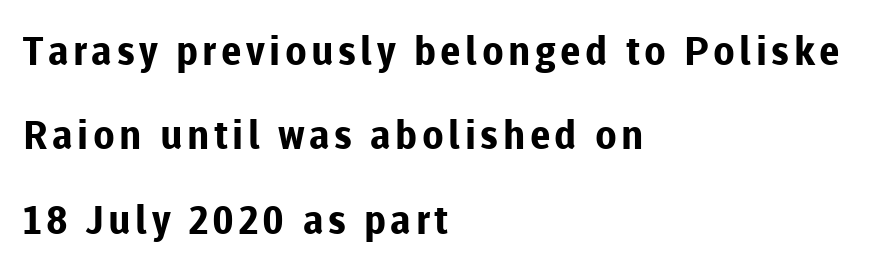
{"serif": "no", "italic": "no", "bold": "yes", "weight": "bold", "width": "normal", "stroke_contrast": "low", "x_height": "medium", "monospaced": "no", "underline": "no", "align": "left", "line_spacing": "loose", "line_spacing_ratio": 2.11, "glyph_px": 40}
